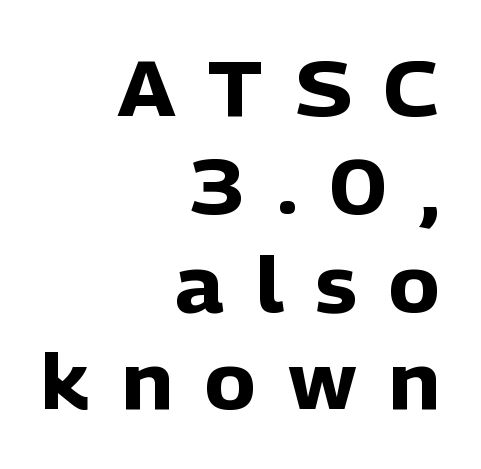
The image shows 77 px heavy sans-serif type, upright; set right-aligned, normal line spacing (1.27x), unusually wide letter spacing (+0.42 em), not underlined; low stroke contrast and a medium x-height.
